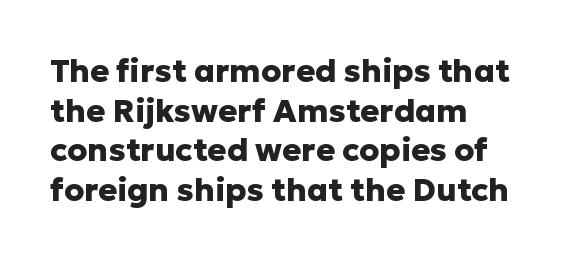
{"serif": "no", "italic": "no", "bold": "yes", "weight": "heavy", "width": "normal", "stroke_contrast": "low", "x_height": "medium", "monospaced": "no", "underline": "no", "align": "left", "line_spacing_ratio": 1.24, "letter_spacing": "normal", "letter_spacing_em": 0.0, "glyph_px": 32}
